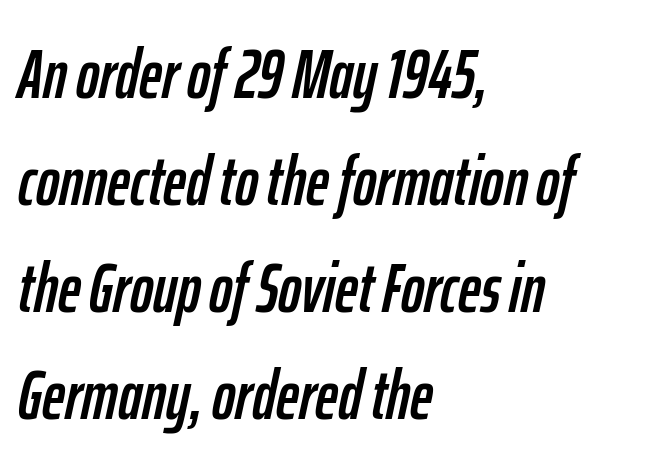
The image shows 70 px condensed type, italic (leaning right); set left-aligned, normal line spacing (1.53x), normal letter spacing, not underlined; low stroke contrast and a medium x-height.
